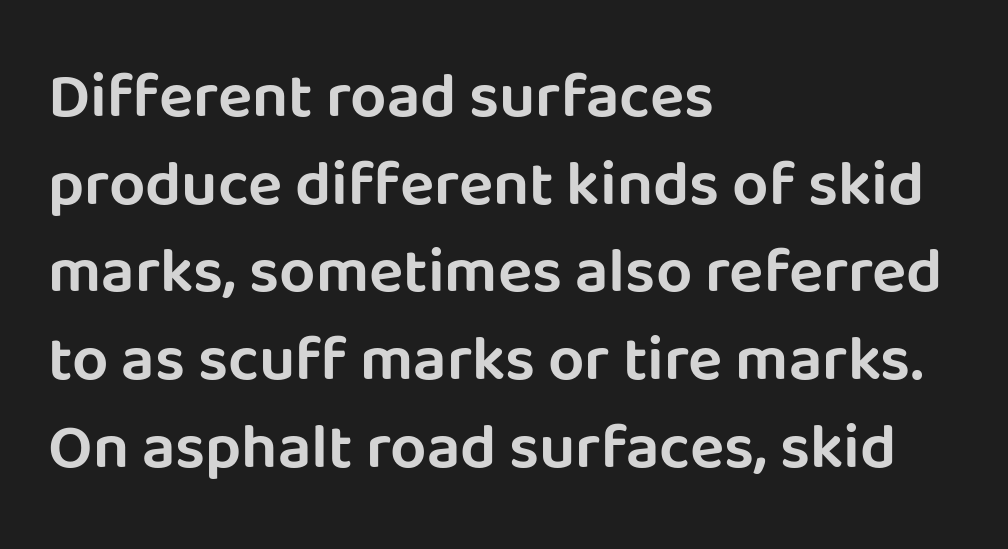
{"serif": "no", "italic": "no", "width": "normal", "stroke_contrast": "low", "x_height": "large", "monospaced": "no", "underline": "no", "align": "left", "line_spacing": "normal", "line_spacing_ratio": 1.37, "letter_spacing": "normal", "letter_spacing_em": 0.0, "glyph_px": 64}
